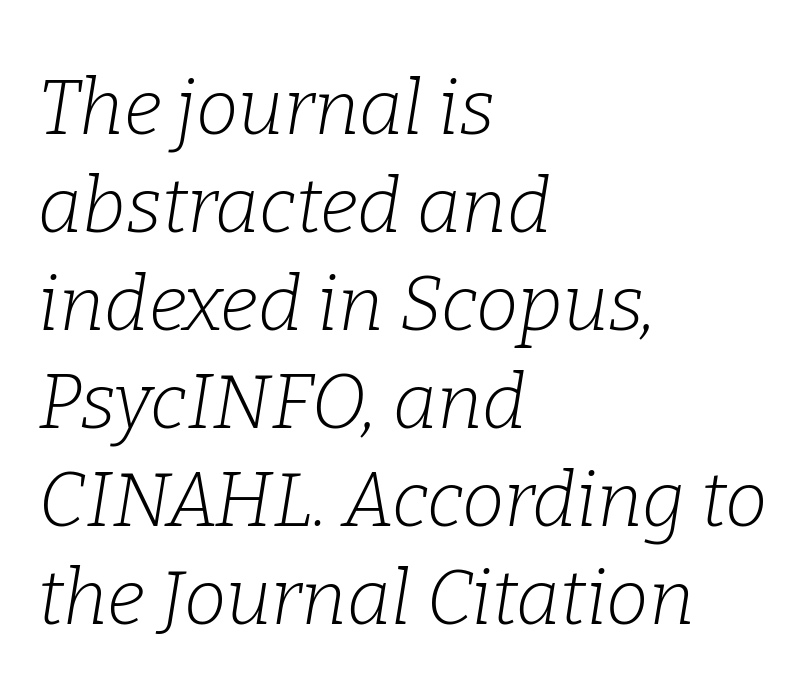
The image shows 76 px light serif type, italic (leaning right); set left-aligned, normal line spacing (1.29x), normal letter spacing, not underlined; low stroke contrast and a medium x-height.
